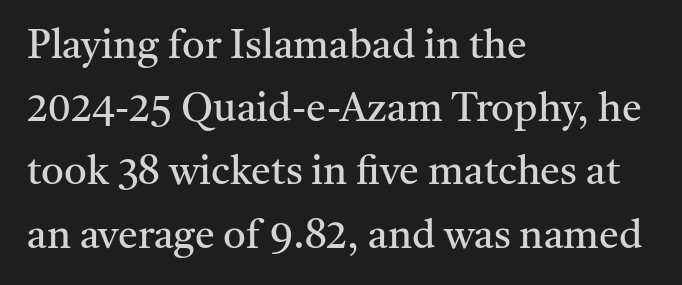
{"serif": "yes", "italic": "no", "bold": "no", "weight": "regular", "width": "normal", "stroke_contrast": "medium", "x_height": "medium", "monospaced": "no", "underline": "no", "align": "left", "line_spacing": "normal", "line_spacing_ratio": 1.58, "letter_spacing": "normal", "letter_spacing_em": 0.0, "glyph_px": 40}
